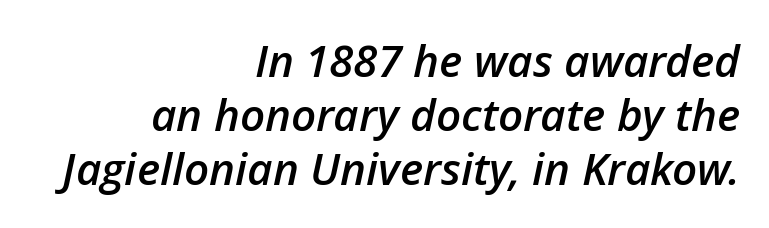
The paragraph shown leans on its right margin. There's an unmistakable incline to the writing here. Each letter keeps its own natural width here, so spacing adapts to shape. Its strokes are somewhat broadened, the hallmark of semibold type. The face used here is rendered with its standard letterfit.
